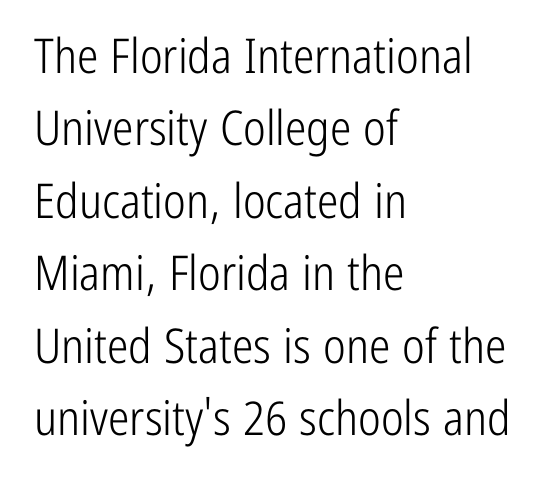
No heavy texture on the line: the type isn't bold. Students, note that the glyphs here touch the page at normal intervals. The face used here is proportionally spaced, like ordinary book or web type. This sample uses an upright cut, with every glyph sitting square on the baseline. Line spacing here is normal.
